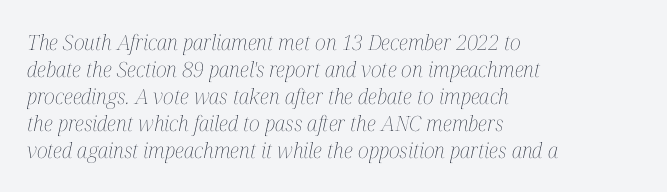
The image shows 21 px text type, italic (leaning right); set left-aligned, normal line spacing (1.28x), normal letter spacing, not underlined.
